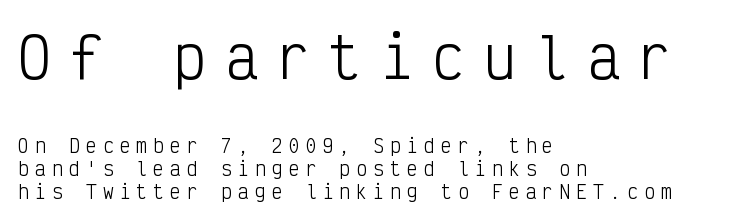
Each word looks stretched out because of the extra space between its letters. Posture: straight, roman, zero tilt. Descenders are the only things crossing below the line. Unlike a traditional serif, this face leaves its strokes unadorned. Whoever set this made the first block the dominant, larger element. Notice how the passage keeps a crisp vertical edge on the left only.
